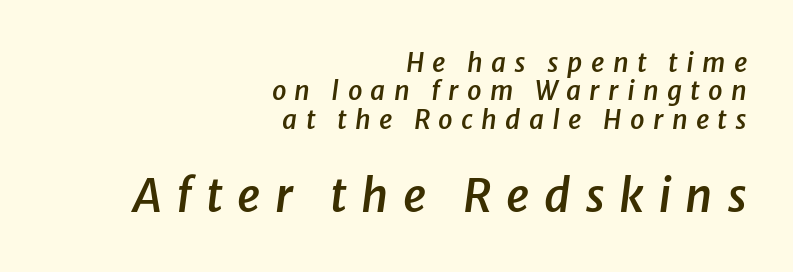
{"italic": "yes", "lean": "right", "slant_degrees": 8, "bold": "semi", "weight": "semibold", "width": "normal", "stroke_contrast": "low", "x_height": "medium", "monospaced": "no", "underline": "no", "align": "right", "line_spacing": "tight", "line_spacing_ratio": 1.09, "letter_spacing": "wide", "letter_spacing_em": 0.32, "larger_block": "second", "size_ratio": 1.73, "glyph_px": 45}
